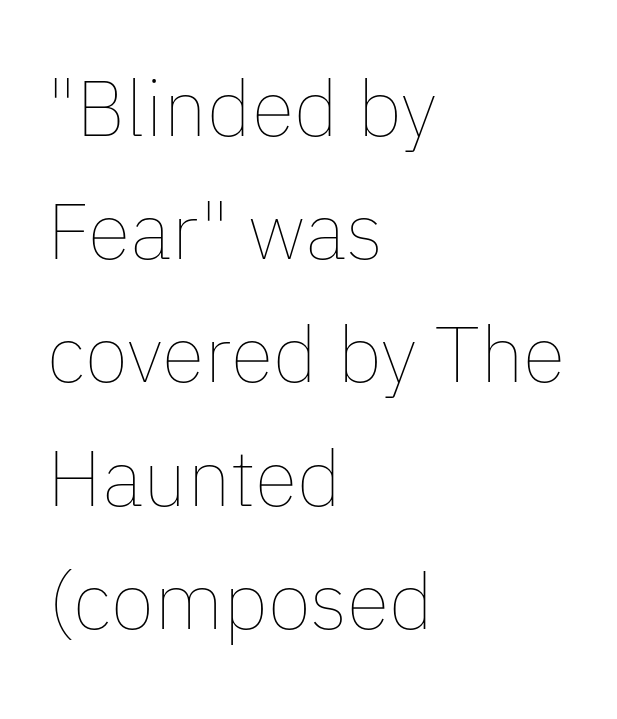
The image shows 79 px thin type, upright; set left-aligned, normal line spacing (1.56x), normal letter spacing, not underlined; low stroke contrast and a medium x-height.
